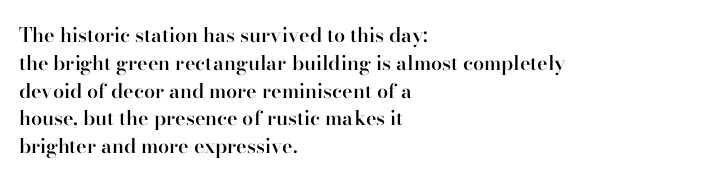
Q: Is the text bold? A: Semi-bold.
Q: Is the text italic (slanted)? A: No, it is upright.
Q: Is the text underlined? A: No.
Q: How is the paragraph aligned? A: Left-aligned.
Q: Is the spacing between letters normal or unusually wide? A: Normal.
Q: Is the spacing between lines tight, normal or loose? A: Normal.
